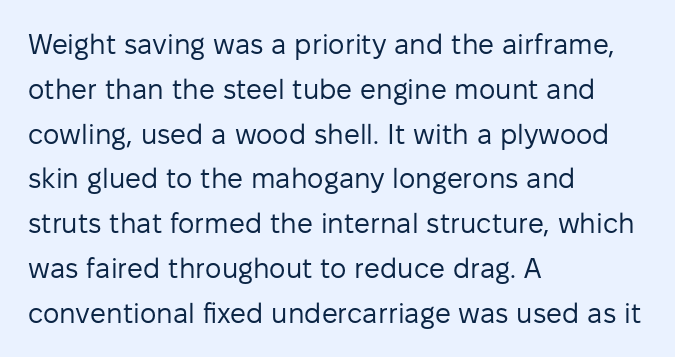
No letter is thick-stroked: the sample isn't bold. The lettering holds an erect, upright posture throughout. The glyphs are unaccompanied by any horizontal stroke below them. Spacing between characters is what you'd get straight out of the box. These lines are rendered in a variable-pitch font. The leading is moderate, giving the passage an even texture.
